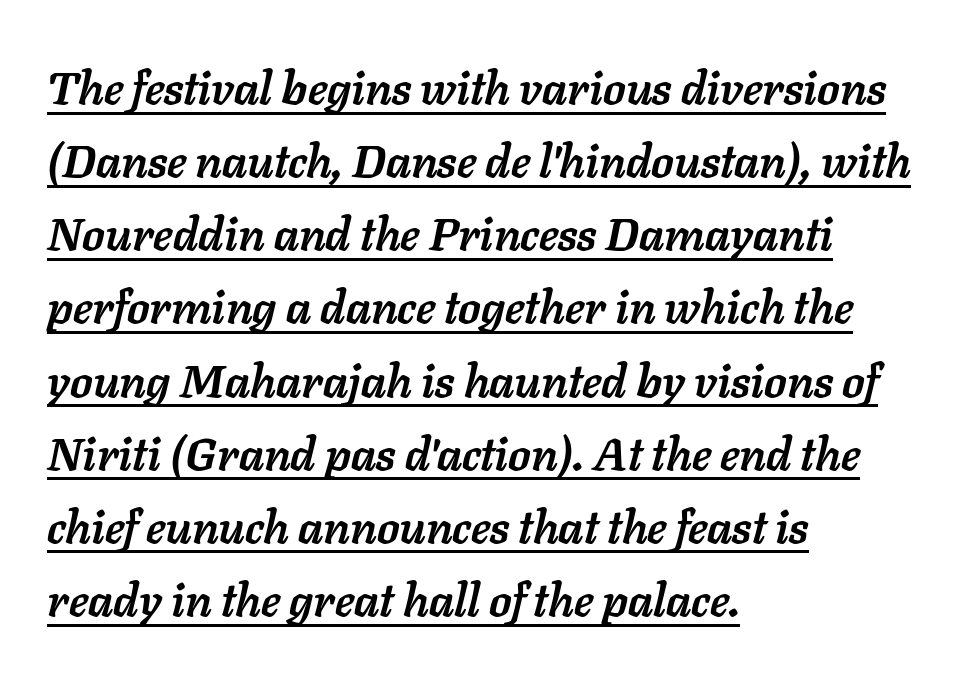
The line-height multiplier appears to be the usual default. The compositor pushed each line to the left boundary. Set as a true bold cut, around the 700 mark. Slanted lettering throughout. In terms of letterspacing, this is plain default setting. The letters advance in unequal steps, a hallmark of proportional type.
